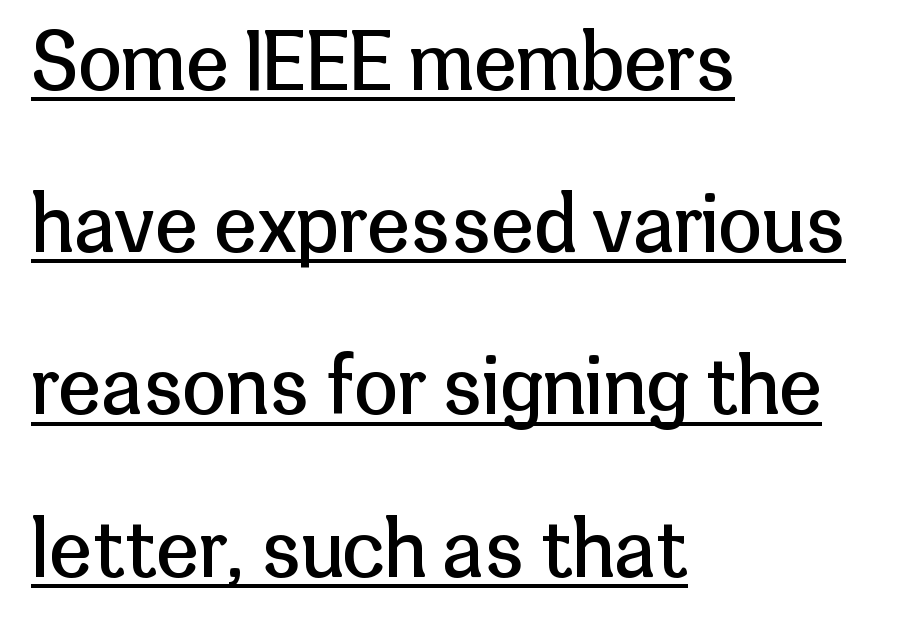
The image shows 78 px regular-weight sans-serif type, upright; set left-aligned, loose line spacing (2.08x), normal letter spacing, underlined; low stroke contrast and a medium x-height.
